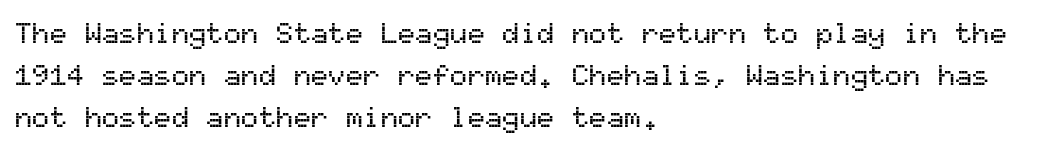
Q: Is the text italic (slanted)? A: No, it is upright.
Q: Is the typeface a serif or a sans-serif typeface? A: Sans-serif.
Q: Is the text underlined? A: No.
Q: How is the paragraph aligned? A: Left-aligned.
Q: Is the spacing between letters normal or unusually wide? A: Normal.
Q: Is the spacing between lines tight, normal or loose? A: Normal.
Q: Width (condensed, normal, or wide)? A: Normal.
Q: Stroke contrast? A: Medium.
Q: x-height? A: Medium.
Q: Monospaced? A: Yes.
